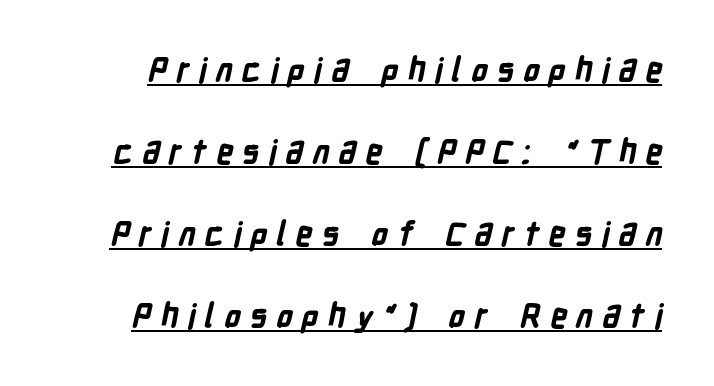
Q: Is the text bold? A: Yes.
Q: Is the typeface a serif or a sans-serif typeface? A: Sans-serif.
Q: Is the text underlined? A: Yes.
Q: Is the spacing between letters normal or unusually wide? A: Unusually wide.
Q: Is the spacing between lines tight, normal or loose? A: Loose.
Q: Width (condensed, normal, or wide)? A: Condensed.
Q: Stroke contrast? A: Low.
Q: x-height? A: Medium.
Q: Monospaced? A: No.
